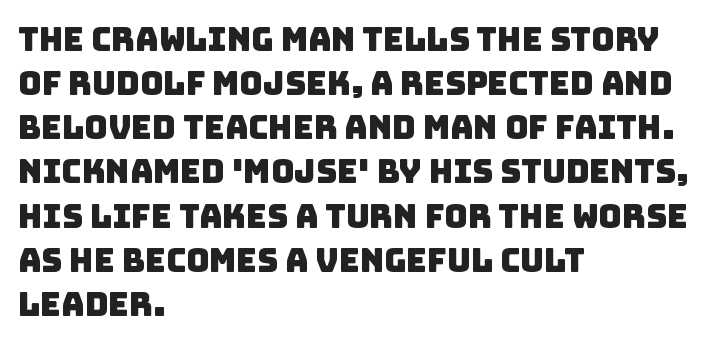
{"serif": "no", "width": "normal", "stroke_contrast": "low", "x_height": "large", "monospaced": "no", "underline": "no", "align": "left", "line_spacing": "normal", "line_spacing_ratio": 1.38, "letter_spacing": "normal", "letter_spacing_em": 0.0, "glyph_px": 32}
